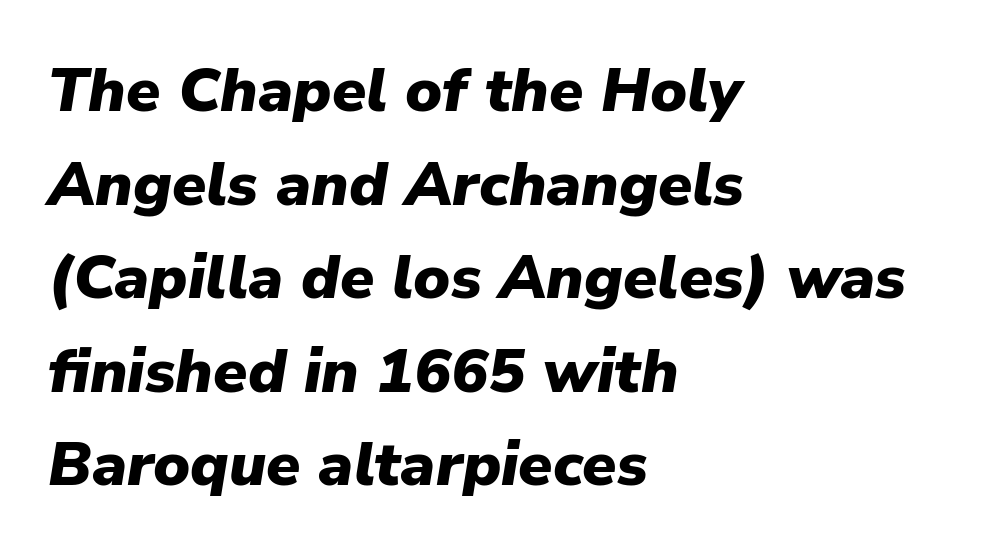
Q: Is the text bold? A: Yes.
Q: Is the text italic (slanted)? A: Yes, it leans right by about 9 degrees.
Q: Is the text underlined? A: No.
Q: How is the paragraph aligned? A: Left-aligned.
Q: Is the spacing between letters normal or unusually wide? A: Normal.
Q: Is the spacing between lines tight, normal or loose? A: Normal.
Q: Width (condensed, normal, or wide)? A: Normal.
Q: Stroke contrast? A: Low.
Q: x-height? A: Medium.
Q: Monospaced? A: No.
